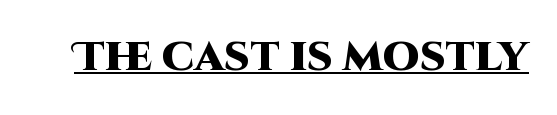
The image shows 41 px heavy sans-serif type, upright; set normal letter spacing, underlined; high stroke contrast and a large x-height.
